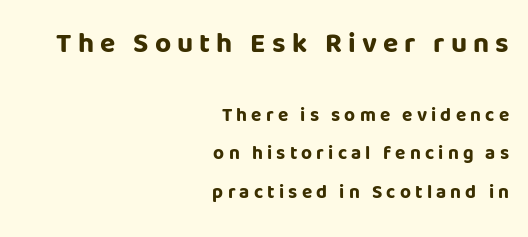
Q: Is the text bold? A: Yes.
Q: Is the text italic (slanted)? A: No, it is upright.
Q: Is the typeface a serif or a sans-serif typeface? A: Sans-serif.
Q: Is the text underlined? A: No.
Q: How is the paragraph aligned? A: Right-aligned.
Q: Is the spacing between letters normal or unusually wide? A: Unusually wide.
Q: Is the spacing between lines tight, normal or loose? A: Loose.
Q: Which block of text is set in a larger size, the first (top) or the second (bottom)? A: The first (top) one.
Q: Width (condensed, normal, or wide)? A: Normal.
Q: Stroke contrast? A: Low.
Q: x-height? A: Large.
Q: Monospaced? A: No.
